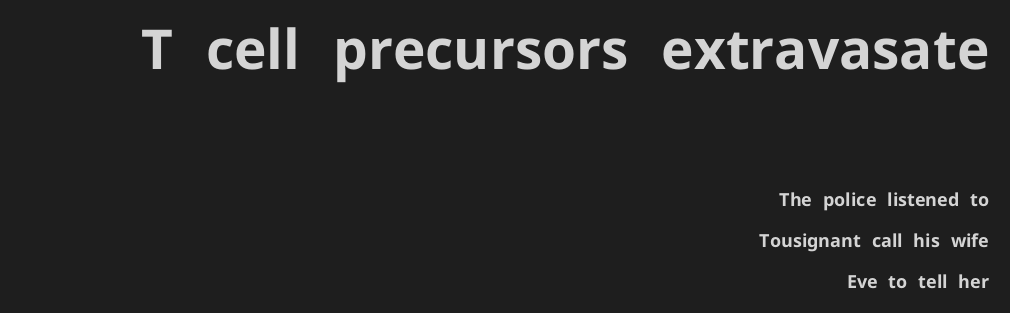
Q: Is the text bold? A: Yes.
Q: Is the text italic (slanted)? A: No, it is upright.
Q: Is the typeface a serif or a sans-serif typeface? A: Sans-serif.
Q: Is the text underlined? A: No.
Q: How is the paragraph aligned? A: Right-aligned.
Q: Is the spacing between letters normal or unusually wide? A: Normal.
Q: Is the spacing between lines tight, normal or loose? A: Loose.
Q: Which block of text is set in a larger size, the first (top) or the second (bottom)? A: The first (top) one.
Q: Width (condensed, normal, or wide)? A: Normal.
Q: Stroke contrast? A: Low.
Q: x-height? A: Medium.
Q: Monospaced? A: No.
